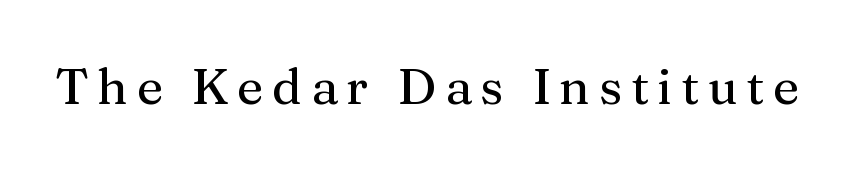
{"serif": "yes", "italic": "no", "width": "normal", "stroke_contrast": "medium", "x_height": "medium", "monospaced": "no", "underline": "no", "glyph_px": 50}
